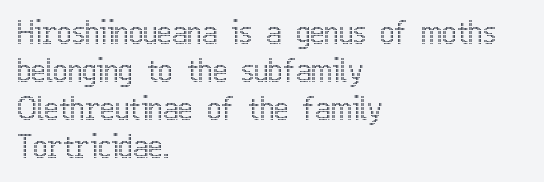
The image shows 31 px condensed type, upright; set left-aligned, line spacing 1.23x, normal letter spacing, not underlined; a medium x-height.
